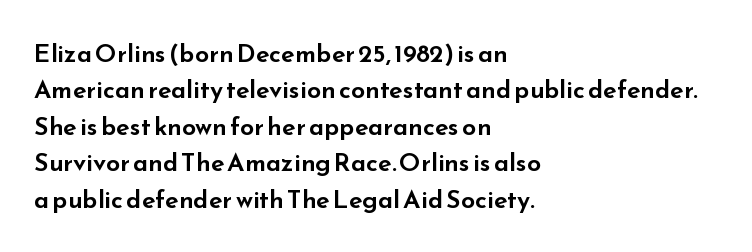
The image shows 25 px text type, upright; set left-aligned, normal line spacing (1.46x), normal letter spacing, not underlined.
